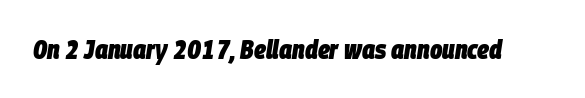
Emphasis-style slanted type is in use. The letterforms sit shoulder to shoulder at normal distance. The typesetting leans heavy: a genuine bold. Words float on clear page, feet unadorned.
